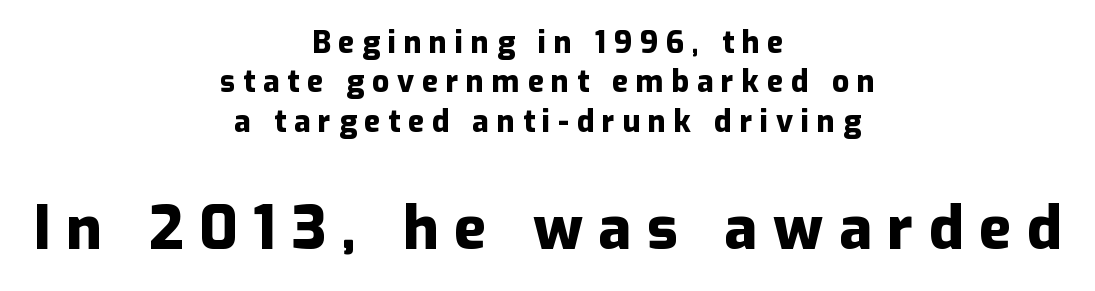
{"serif": "no", "italic": "no", "bold": "yes", "weight": "heavy", "width": "normal", "stroke_contrast": "low", "x_height": "medium", "monospaced": "no", "underline": "no", "align": "center", "line_spacing": "normal", "line_spacing_ratio": 1.31, "letter_spacing": "wide", "letter_spacing_em": 0.26, "larger_block": "second", "size_ratio": 2.0, "glyph_px": 60}
